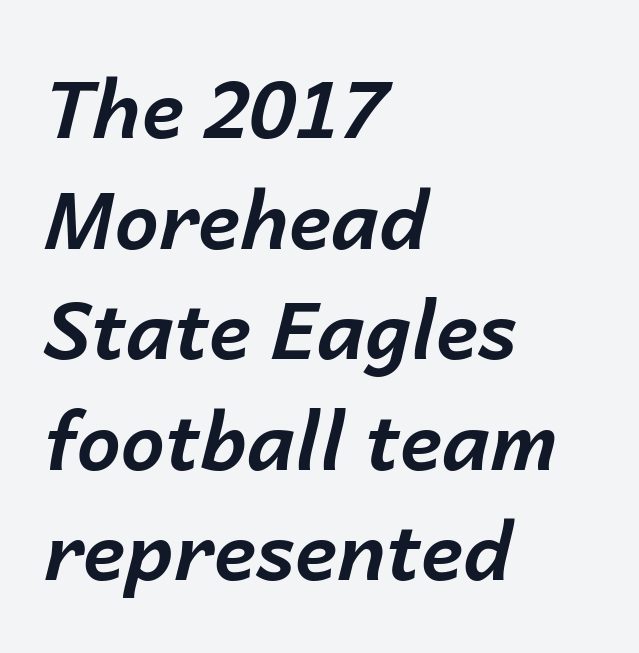
Q: Is the text bold? A: Yes.
Q: Is the text italic (slanted)? A: Yes, it leans right by about 14 degrees.
Q: Is the text underlined? A: No.
Q: How is the paragraph aligned? A: Left-aligned.
Q: Is the spacing between letters normal or unusually wide? A: Normal.
Q: Is the spacing between lines tight, normal or loose? A: Normal.
Q: Width (condensed, normal, or wide)? A: Normal.
Q: Stroke contrast? A: Low.
Q: x-height? A: Medium.
Q: Monospaced? A: No.
